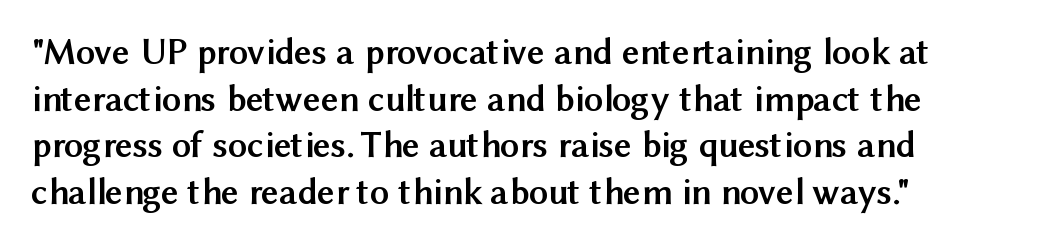
Q: Is the text bold? A: Yes.
Q: Is the text italic (slanted)? A: No, it is upright.
Q: Is the typeface a serif or a sans-serif typeface? A: Sans-serif.
Q: Is the text underlined? A: No.
Q: How is the paragraph aligned? A: Left-aligned.
Q: Is the spacing between letters normal or unusually wide? A: Normal.
Q: Width (condensed, normal, or wide)? A: Normal.
Q: Stroke contrast? A: Medium.
Q: x-height? A: Medium.
Q: Monospaced? A: No.
